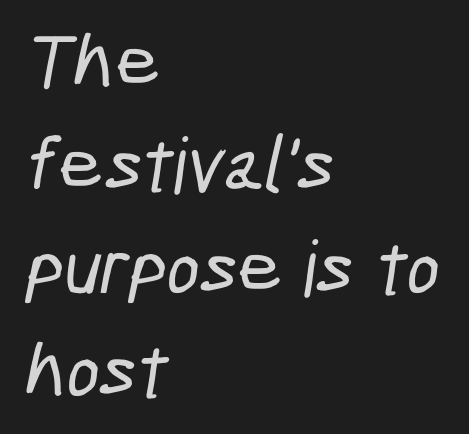
The image shows 78 px condensed sans-serif type; set left-aligned, normal line spacing (1.32x), normal letter spacing, not underlined; low stroke contrast and a medium x-height.
